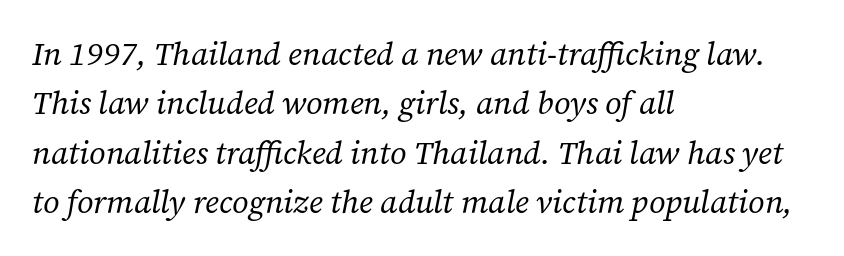
Normally led — the rows are evenly, conventionally spaced. Counters stay open thanks to moderate or lighter strokes. Each letter keeps its own natural width here, so spacing adapts to shape. Each line starts at the same left margin while the right side varies. Italic? Definitely — the glyphs are oblique. Letters rest on an invisible, unmarked baseline.
